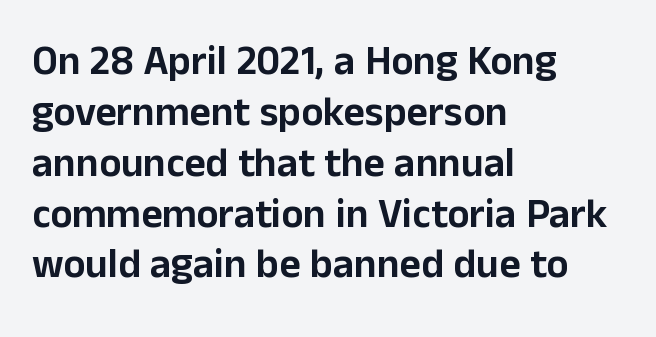
Q: Is the text italic (slanted)? A: No, it is upright.
Q: Is the typeface a serif or a sans-serif typeface? A: Sans-serif.
Q: Is the text underlined? A: No.
Q: How is the paragraph aligned? A: Left-aligned.
Q: Is the spacing between letters normal or unusually wide? A: Normal.
Q: Width (condensed, normal, or wide)? A: Normal.
Q: Stroke contrast? A: Low.
Q: x-height? A: Medium.
Q: Monospaced? A: No.
